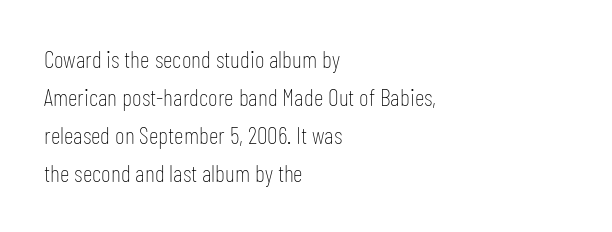
Is there much room between lines? A standard amount, neither cramped nor airy. A roman cut, with each character standing at attention. How are the letters spaced? Ordinarily, with no added tracking. This rendering features lettering with no underline. The paragraph shown leans on its left margin. The weight tops out at a normal text grade.
